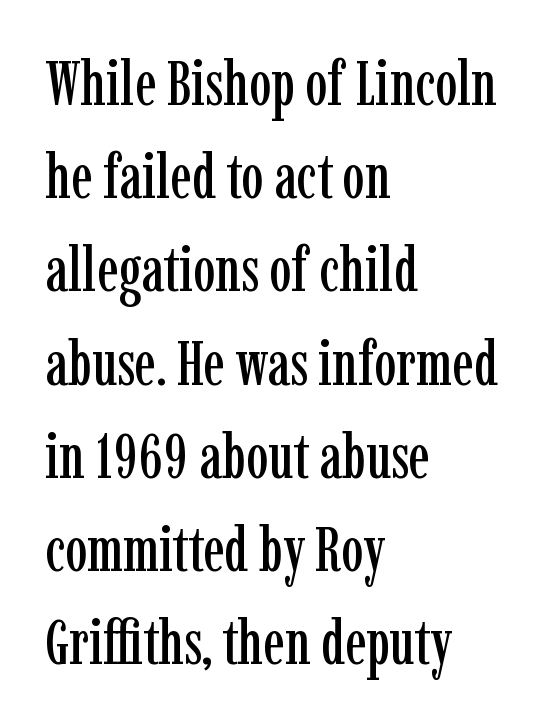
Q: Is the text italic (slanted)? A: No, it is upright.
Q: Is the typeface a serif or a sans-serif typeface? A: Serif.
Q: Is the text underlined? A: No.
Q: How is the paragraph aligned? A: Left-aligned.
Q: Is the spacing between letters normal or unusually wide? A: Normal.
Q: Is the spacing between lines tight, normal or loose? A: Normal.
Q: Width (condensed, normal, or wide)? A: Condensed.
Q: Stroke contrast? A: Low.
Q: x-height? A: Medium.
Q: Monospaced? A: No.
